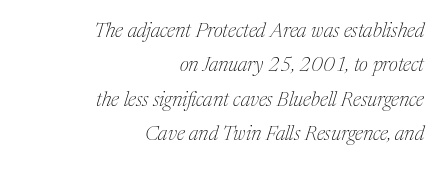
How are the letters spaced? Ordinarily, with no added tracking. Each line ends at the same right margin while the left side varies. This sample uses an oblique cut, with every glyph tilted off the vertical. Unmarked baselines from the first word to the last. The letters look calm and open, with moderate or lighter stems.
